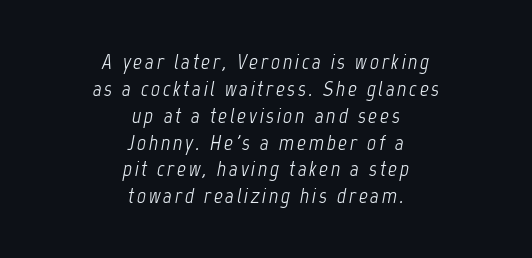
Q: Is the text bold? A: No.
Q: Is the text italic (slanted)? A: Yes, it leans right by about 12 degrees.
Q: Is the text underlined? A: No.
Q: How is the paragraph aligned? A: Centered.
